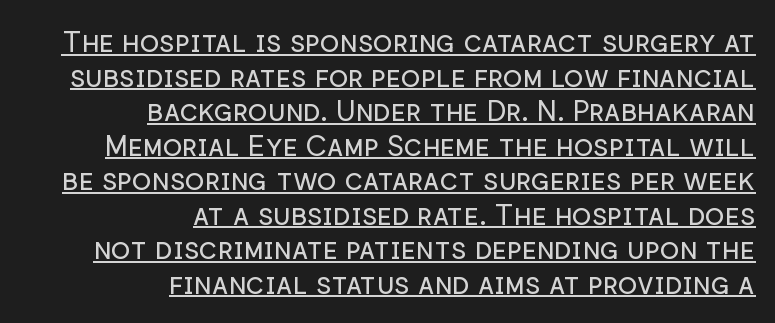
The image shows 29 px regular-weight sans-serif type, upright; set right-aligned, line spacing 1.19x, normal letter spacing, underlined; low stroke contrast and a medium x-height.
